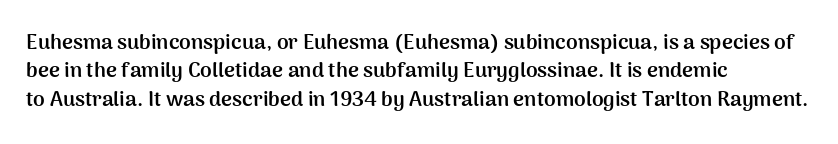
Q: Is the text bold? A: Yes.
Q: Is the text italic (slanted)? A: No, it is upright.
Q: Is the text underlined? A: No.
Q: How is the paragraph aligned? A: Left-aligned.
Q: Is the spacing between letters normal or unusually wide? A: Normal.
Q: Is the spacing between lines tight, normal or loose? A: Normal.
